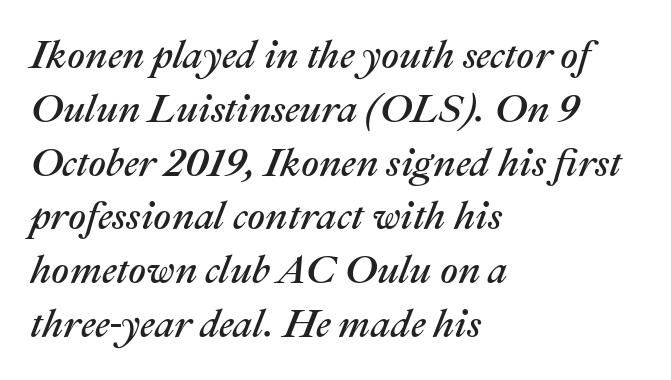
{"italic": "yes", "lean": "right", "slant_degrees": 22, "width": "normal", "stroke_contrast": "medium", "x_height": "medium", "monospaced": "no", "underline": "no", "align": "left", "line_spacing": "normal", "line_spacing_ratio": 1.38, "letter_spacing": "normal", "letter_spacing_em": 0.0, "glyph_px": 39}
